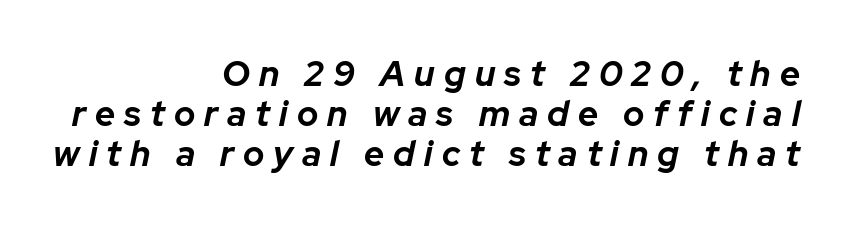
There's an unmistakable incline to the writing here. The lines in this sample share a right terminus and differ only in where they begin. The gaps between neighbouring characters are conspicuously large. Plain, unruled lines of type. Look at the stroke-to-counter ratio: heavy, a bold. You could not count columns in this text — the font is proportionally spaced.
